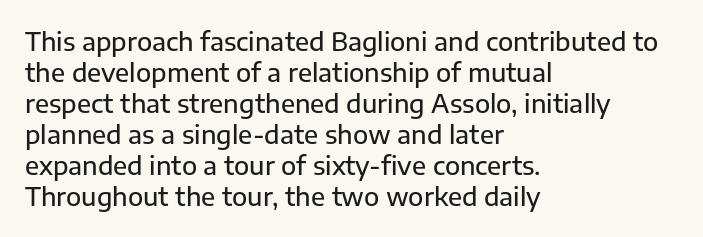
{"italic": "no", "underline": "no", "align": "left", "line_spacing_ratio": 1.24, "letter_spacing": "normal", "letter_spacing_em": 0.0, "glyph_px": 25}
